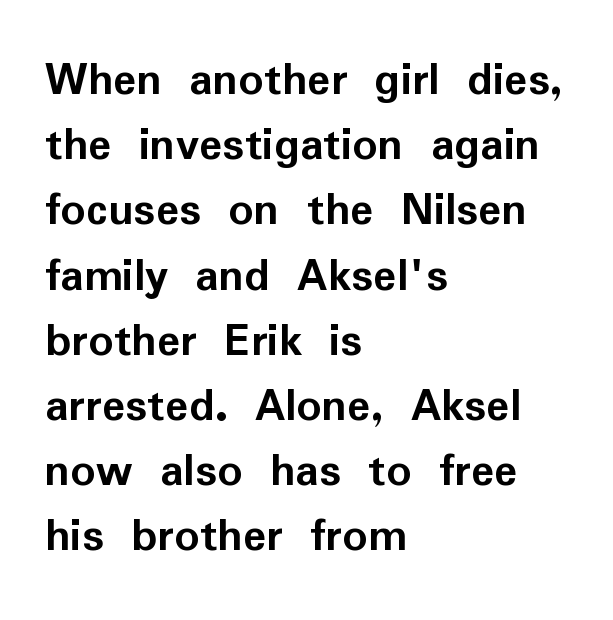
{"serif": "no", "italic": "no", "bold": "yes", "weight": "semibold", "width": "normal", "stroke_contrast": "low", "x_height": "medium", "monospaced": "no", "underline": "no", "align": "left", "line_spacing": "normal", "line_spacing_ratio": 1.33, "letter_spacing": "normal", "letter_spacing_em": 0.0, "glyph_px": 49}
